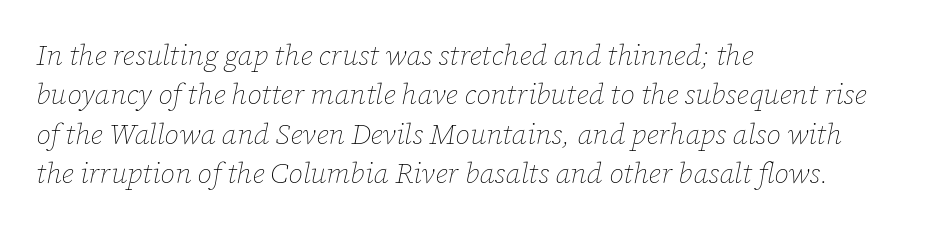
{"italic": "yes", "lean": "right", "slant_degrees": 12, "bold": "no", "weight": "thin", "width": "normal", "stroke_contrast": "low", "x_height": "medium", "monospaced": "no", "underline": "no", "align": "left", "line_spacing": "normal", "line_spacing_ratio": 1.36, "letter_spacing": "normal", "letter_spacing_em": 0.0, "glyph_px": 29}
